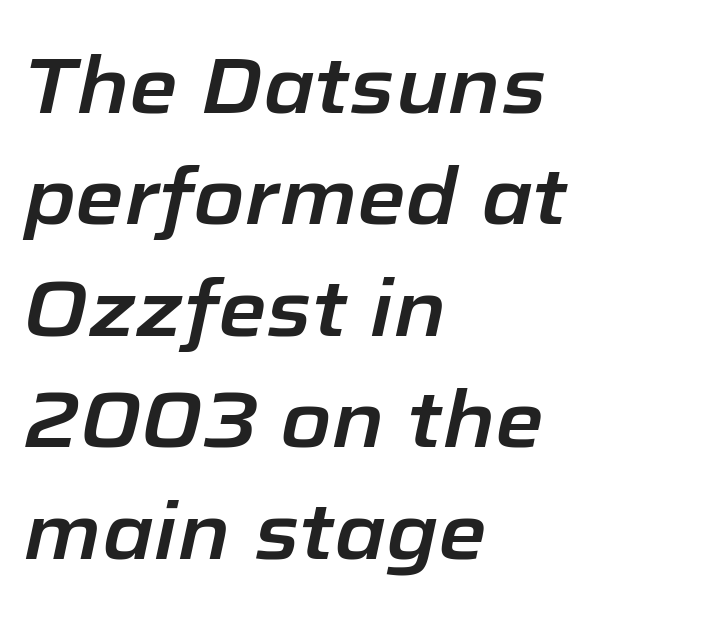
{"italic": "yes", "lean": "right", "slant_degrees": 12, "width": "normal", "stroke_contrast": "low", "x_height": "medium", "monospaced": "no", "underline": "no", "align": "left", "line_spacing": "normal", "line_spacing_ratio": 1.41, "letter_spacing": "normal", "letter_spacing_em": 0.0, "glyph_px": 79}
